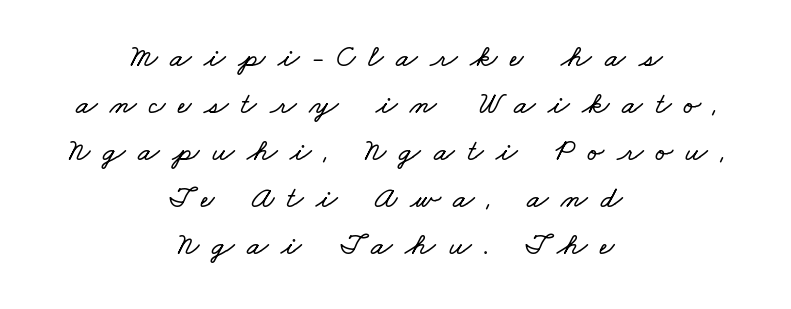
The image shows 31 px wide type; set centered, normal line spacing (1.52x), unusually wide letter spacing (+0.41 em), not underlined; low stroke contrast and a small x-height.
